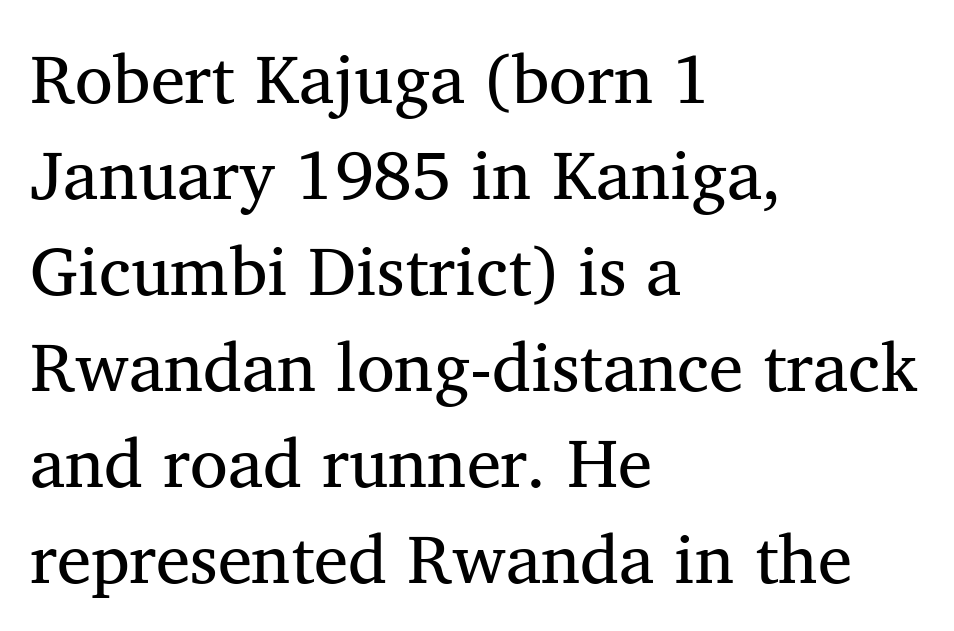
The face used here is seriffed, in the tradition of book romans. The designer left line spacing at the default. Compared with a typical body face, this is equally light or lighter still. These lines are rendered in a variable-pitch font.
